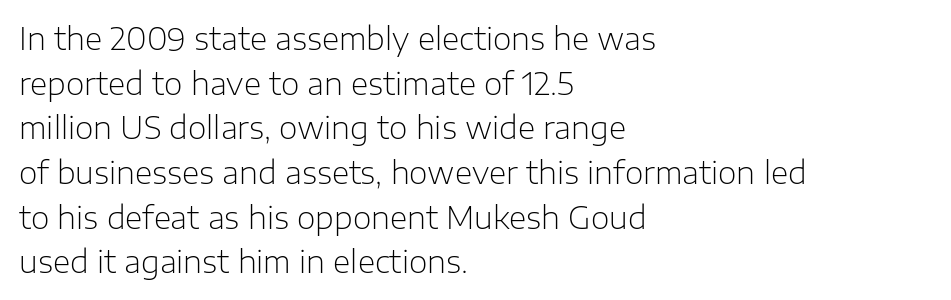
Heaviness? Minimal to ordinary, like unemphasized prose. The text block is weighted toward the left margin, trailing off unevenly rightward. Students, observe: this is what conventionally led text looks like. Italic: no, the glyphs are upright roman.
